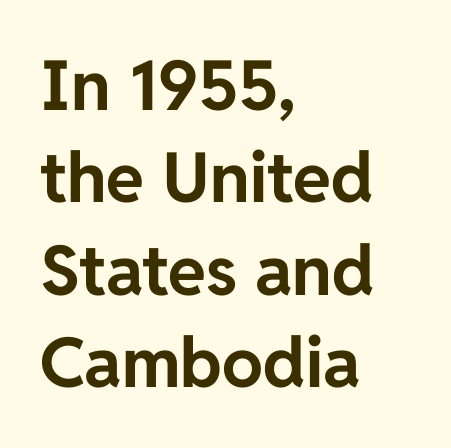
Q: Is the text bold? A: Yes.
Q: Is the text italic (slanted)? A: No, it is upright.
Q: Is the typeface a serif or a sans-serif typeface? A: Sans-serif.
Q: Is the text underlined? A: No.
Q: How is the paragraph aligned? A: Left-aligned.
Q: Is the spacing between letters normal or unusually wide? A: Normal.
Q: Is the spacing between lines tight, normal or loose? A: Normal.
Q: Width (condensed, normal, or wide)? A: Normal.
Q: Stroke contrast? A: Low.
Q: x-height? A: Medium.
Q: Monospaced? A: No.
